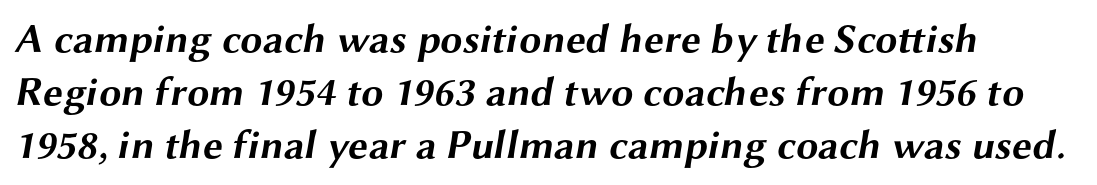
{"serif": "no", "bold": "yes", "weight": "bold", "width": "wide", "stroke_contrast": "medium", "x_height": "medium", "monospaced": "no", "underline": "no", "line_spacing": "normal", "line_spacing_ratio": 1.33, "letter_spacing": "normal", "letter_spacing_em": 0.0, "glyph_px": 40}
